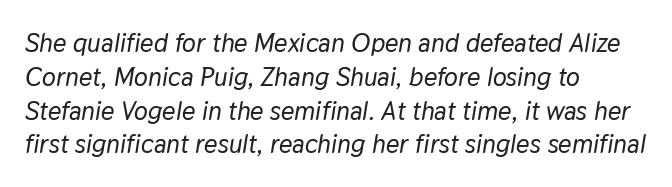
The image shows 26 px text type, italic (leaning right); set left-aligned, normal line spacing (1.3x), normal letter spacing, not underlined.
